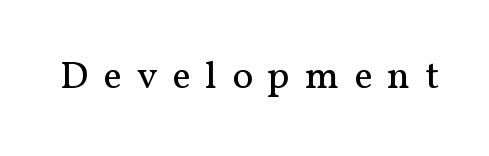
The image shows 39 px regular-weight serif type, upright; set unusually wide letter spacing (+0.38 em), not underlined; medium stroke contrast and a medium x-height.
